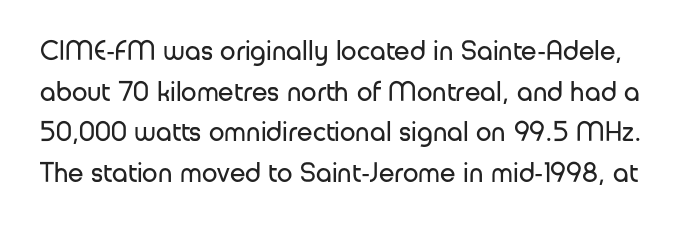
The image shows 28 px regular-weight sans-serif type, upright; set normal line spacing (1.45x), normal letter spacing, not underlined; low stroke contrast and a medium x-height.
